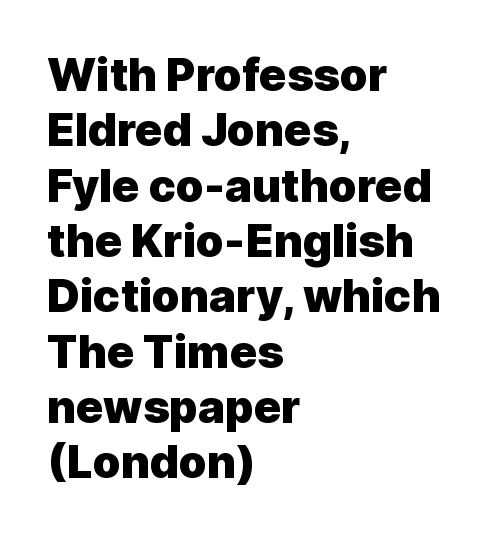
{"serif": "no", "italic": "no", "bold": "yes", "weight": "heavy", "width": "normal", "x_height": "medium", "monospaced": "no", "underline": "no", "align": "left", "line_spacing_ratio": 1.23, "letter_spacing": "normal", "letter_spacing_em": 0.0, "glyph_px": 45}
